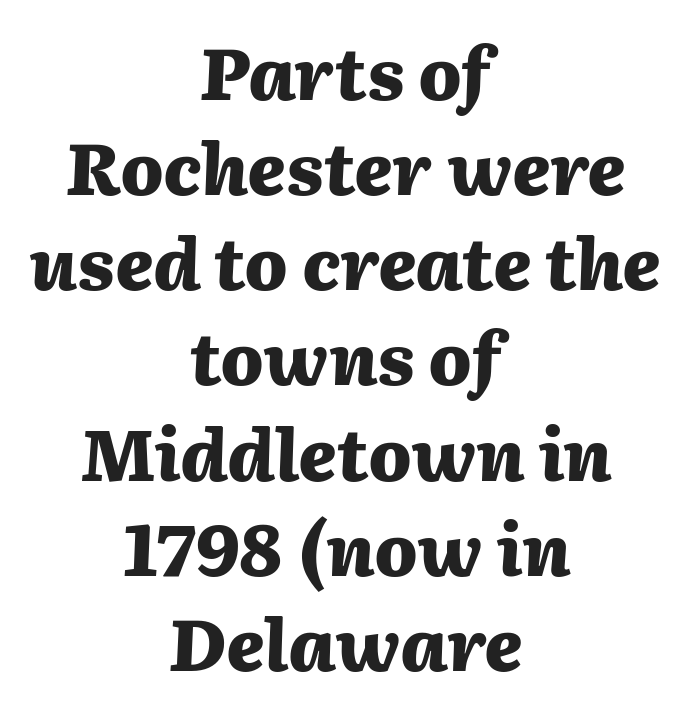
The image shows 71 px heavy type, italic (leaning right); set centered, normal line spacing (1.34x), normal letter spacing, not underlined; medium stroke contrast and a medium x-height.
